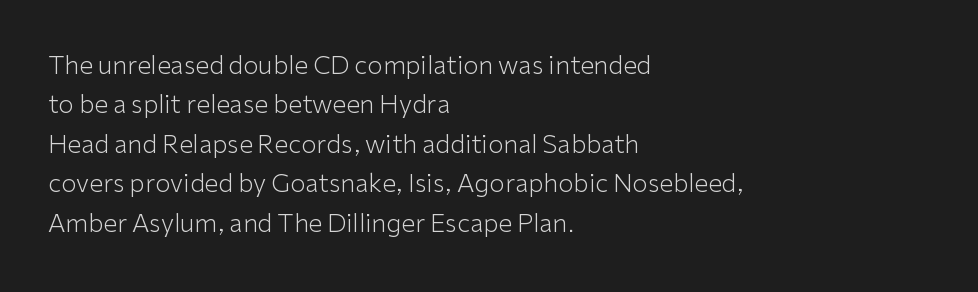
The image shows 25 px text type, upright; set left-aligned, normal line spacing (1.58x), normal letter spacing, not underlined.
